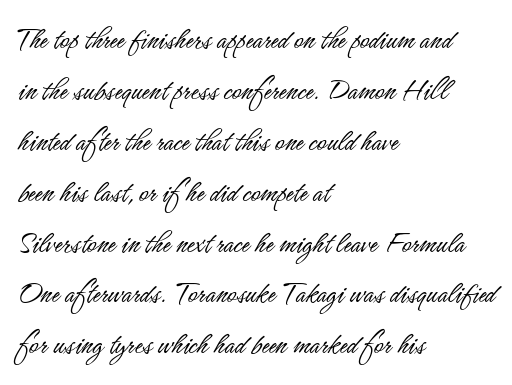
The image shows 32 px light, condensed sans-serif type; set left-aligned, normal line spacing (1.59x), normal letter spacing, not underlined; low stroke contrast and a small x-height.
